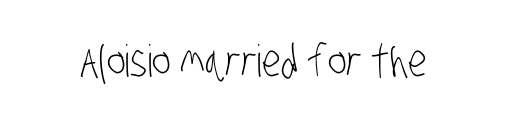
Q: Is the text bold? A: No.
Q: Is the typeface a serif or a sans-serif typeface? A: Sans-serif.
Q: Is the text underlined? A: No.
Q: Is the spacing between letters normal or unusually wide? A: Normal.
Q: Width (condensed, normal, or wide)? A: Condensed.
Q: Stroke contrast? A: Low.
Q: x-height? A: Large.
Q: Monospaced? A: No.
